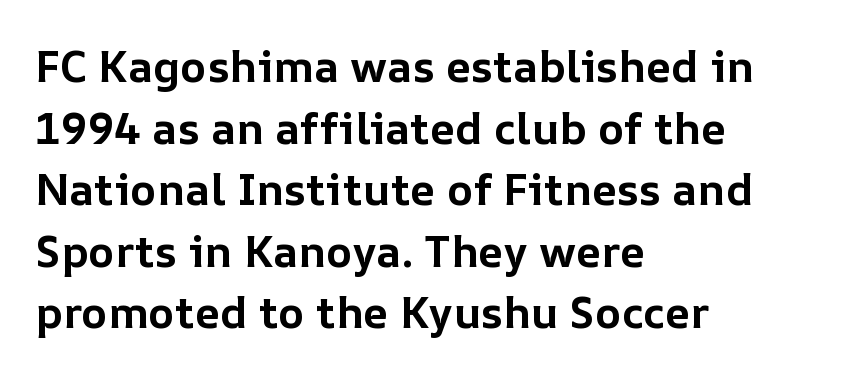
The image shows 44 px bold type, upright; set left-aligned, normal line spacing (1.4x), normal letter spacing, not underlined; low stroke contrast and a medium x-height.
